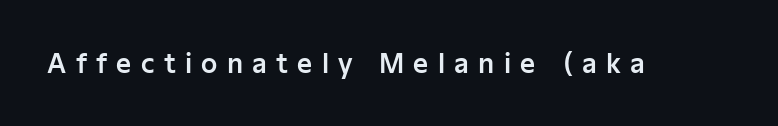
Clear beneath every line of the passage. Tall strokes in this sample are plumb rather than angled. The letters are spread apart with noticeably loose tracking.
